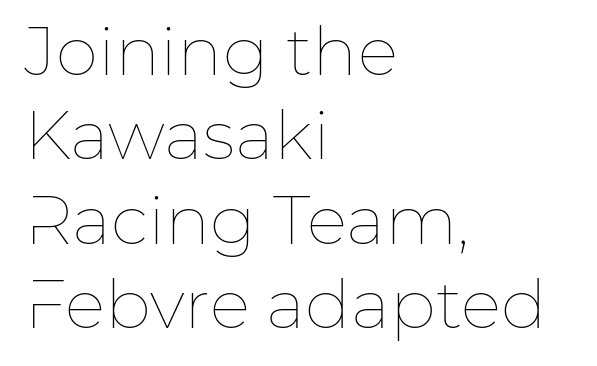
The face looks like a standard text weight, possibly lighter. Posture: vertical. Is the letter spacing exaggerated? No — it looks like the ordinary default. Note the varied advance widths — an 'i' is clearly narrower than an 'm'. Left-aligned paragraph, ragged on the right. Just letters on the line, the space beneath them empty.
